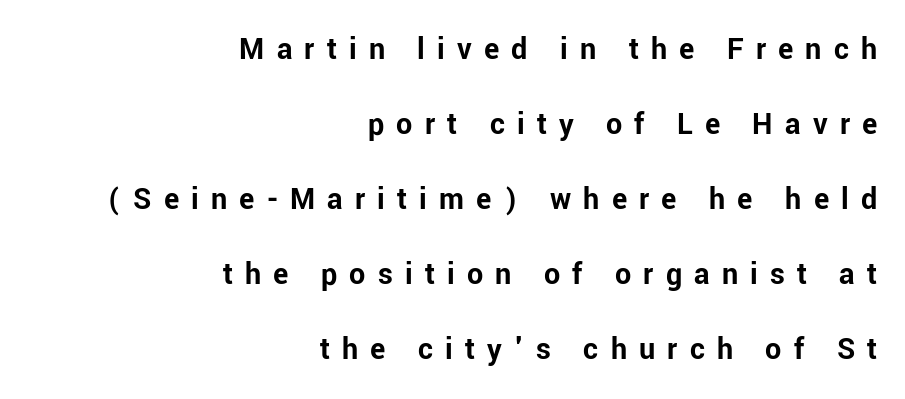
Regarding serifs, this sample does without them. Every letter is thick-stroked: bold, no question. These lines were composed using upright roman letters. Check under the words: just untouched page.
